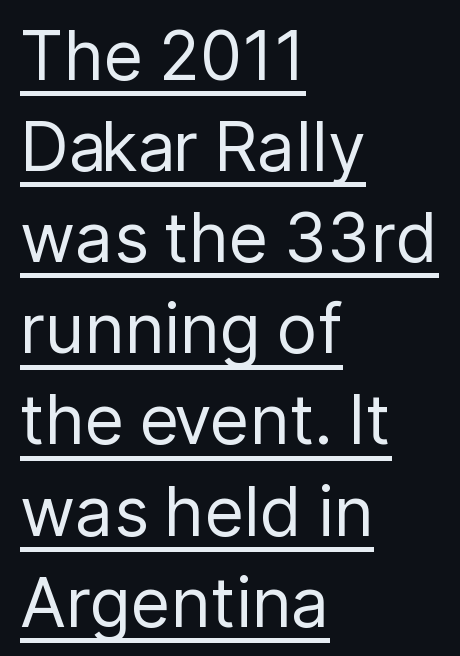
{"serif": "no", "italic": "no", "bold": "no", "weight": "regular", "width": "normal", "stroke_contrast": "low", "x_height": "medium", "monospaced": "no", "underline": "yes", "align": "left", "line_spacing": "normal", "line_spacing_ratio": 1.34, "letter_spacing": "normal", "letter_spacing_em": 0.0, "glyph_px": 68}
